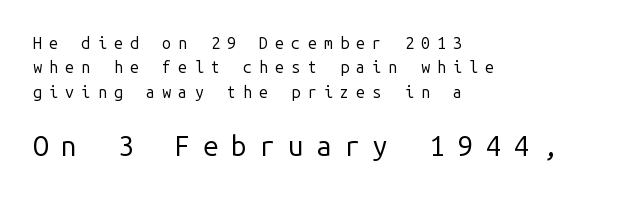
The image shows 28 px regular-weight sans-serif type, upright, monospaced; set left-aligned, normal line spacing (1.53x), unusually wide letter spacing (+0.45 em), not underlined; the second (bottom) block is 1.75x larger; low stroke contrast and a medium x-height.
